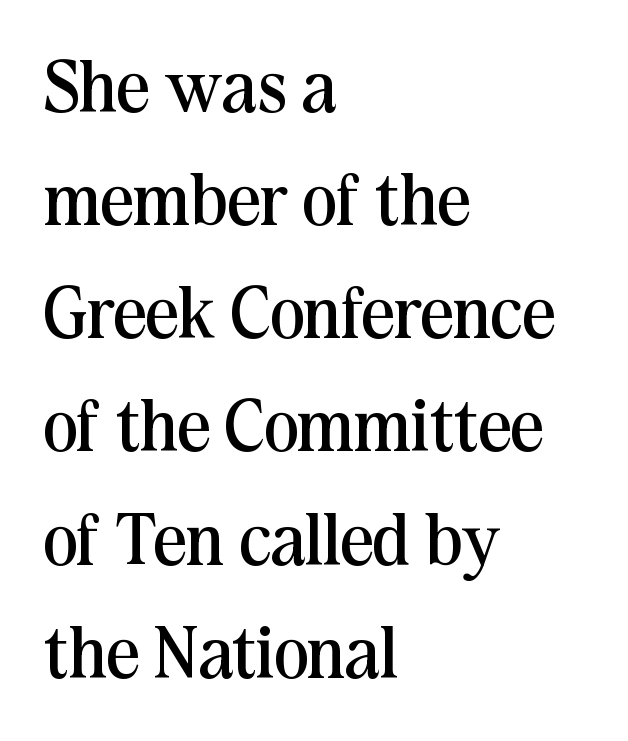
{"serif": "yes", "italic": "no", "bold": "no", "weight": "regular", "width": "normal", "stroke_contrast": "medium", "x_height": "medium", "monospaced": "no", "underline": "no", "align": "left", "line_spacing": "normal", "line_spacing_ratio": 1.55, "letter_spacing": "normal", "letter_spacing_em": 0.0, "glyph_px": 73}
